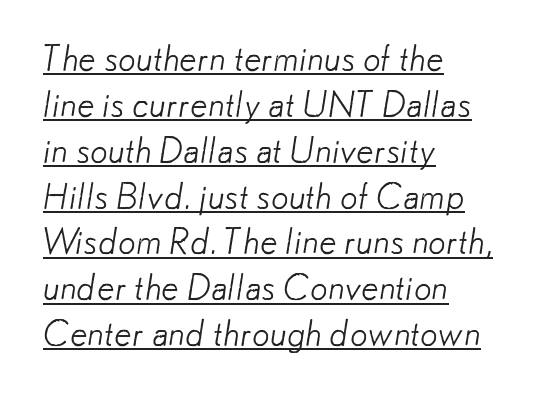
{"serif": "no", "bold": "no", "weight": "light", "width": "normal", "stroke_contrast": "low", "x_height": "small", "monospaced": "no", "underline": "yes", "align": "left", "line_spacing": "normal", "line_spacing_ratio": 1.31, "letter_spacing": "normal", "letter_spacing_em": 0.0, "glyph_px": 35}
